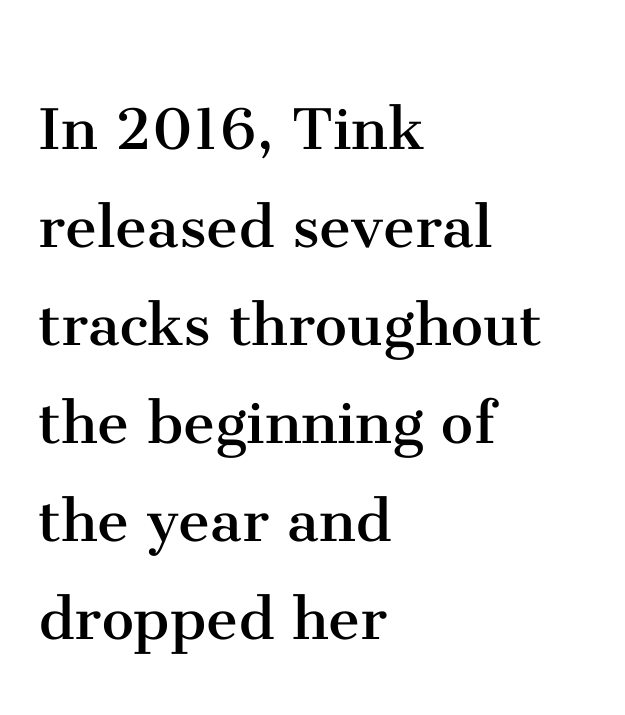
{"serif": "yes", "italic": "no", "bold": "no", "weight": "regular", "width": "normal", "stroke_contrast": "medium", "x_height": "medium", "monospaced": "no", "underline": "no", "align": "left", "line_spacing": "normal", "line_spacing_ratio": 1.36, "letter_spacing": "normal", "letter_spacing_em": 0.0, "glyph_px": 72}
